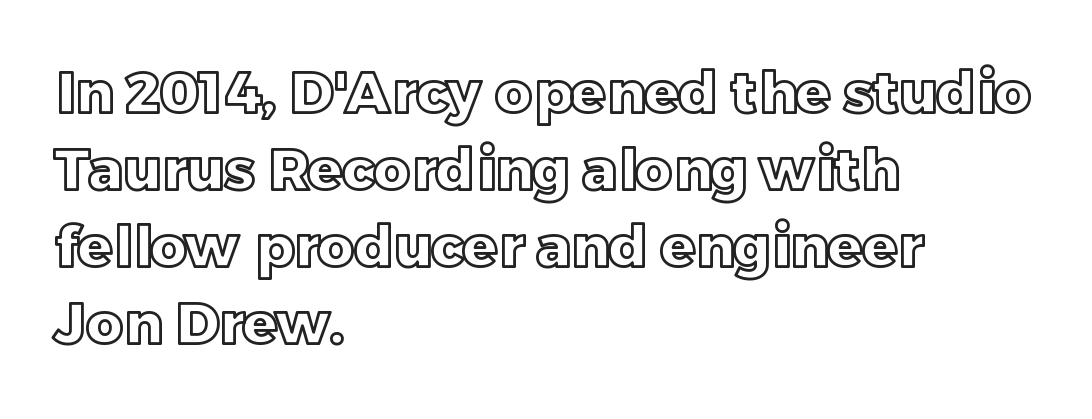
The ragged edge is on the right, which tells us the setting is flush left. Words float on clear page, feet unadorned. These lines are rendered in a variable-pitch font. The passage shown stacks its lines at a standard gap.
